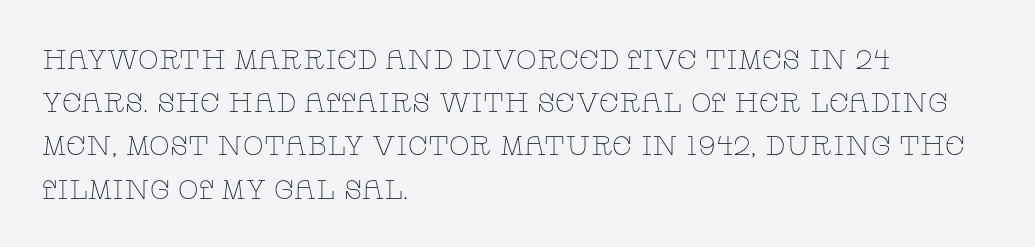
Q: Is the text bold? A: No.
Q: Is the text italic (slanted)? A: No, it is upright.
Q: Is the text underlined? A: No.
Q: How is the paragraph aligned? A: Left-aligned.
Q: Is the spacing between letters normal or unusually wide? A: Normal.
Q: Is the spacing between lines tight, normal or loose? A: Normal.
